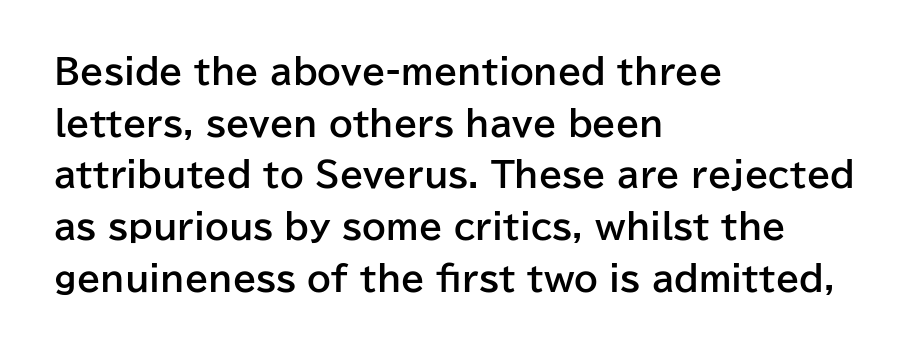
Q: Is the text bold? A: Yes.
Q: Is the text italic (slanted)? A: No, it is upright.
Q: Is the typeface a serif or a sans-serif typeface? A: Sans-serif.
Q: Is the text underlined? A: No.
Q: How is the paragraph aligned? A: Left-aligned.
Q: Is the spacing between letters normal or unusually wide? A: Normal.
Q: Is the spacing between lines tight, normal or loose? A: Normal.
Q: Width (condensed, normal, or wide)? A: Normal.
Q: Stroke contrast? A: Low.
Q: x-height? A: Medium.
Q: Monospaced? A: No.
